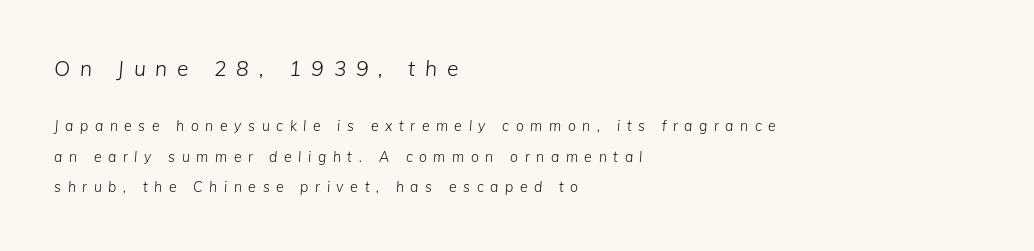
The face looks like a standard text weight, possibly lighter. The leading is generous, giving the passage an open texture. The glyphs look as if they've been sheared to an angle. This sample uses expanded letter spacing, leaving extra air between glyphs. Lines of text with bare space underneath. Reading top to bottom, the characters get smaller at the block break.
